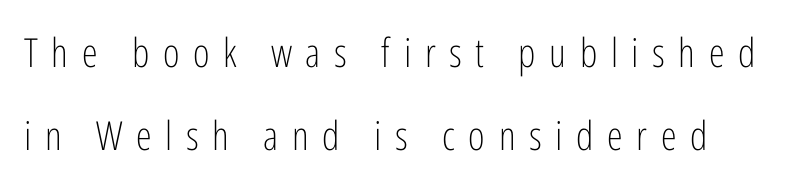
The image shows 40 px light, condensed sans-serif type, upright; set loose line spacing (2.08x), unusually wide letter spacing (+0.34 em), not underlined; low stroke contrast and a medium x-height.
